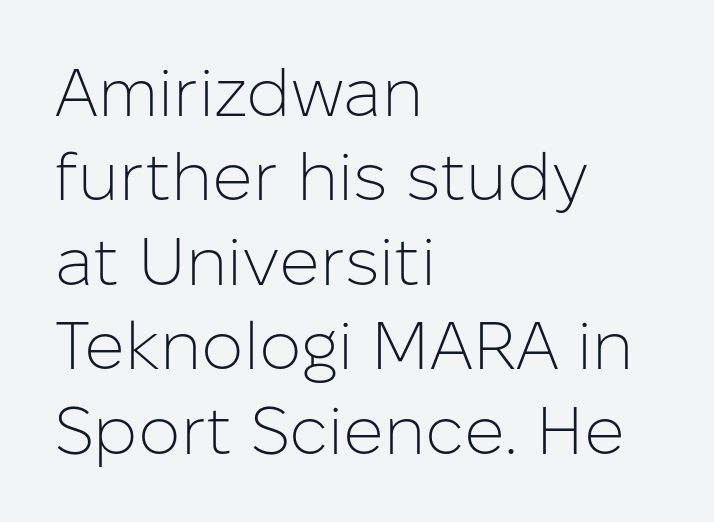
Words float on clear page, feet unadorned. You can tell it's not italic because the verticals are truly vertical. Here the designer chose a conventional face with non-uniform glyph widths. Short note: letters normally spaced. A classic flush-left, rag-right setting is used for this passage.
